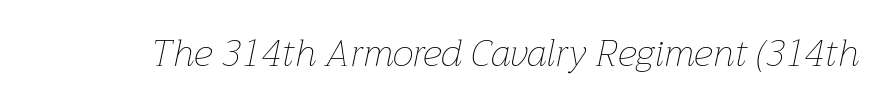
Beneath every word, the page is bare. Every character sits at an angle, as italics do. Does extra space separate the letters? No, they use regular spacing. Bold? No — there's no thickening of the strokes. Proportional: the letters do not fall into vertical columns.
